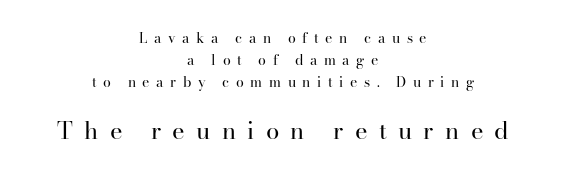
Q: Is the text bold? A: No.
Q: Is the text italic (slanted)? A: No, it is upright.
Q: Is the text underlined? A: No.
Q: How is the paragraph aligned? A: Centered.
Q: Is the spacing between letters normal or unusually wide? A: Unusually wide.
Q: Is the spacing between lines tight, normal or loose? A: Normal.
Q: Which block of text is set in a larger size, the first (top) or the second (bottom)? A: The second (bottom) one.
